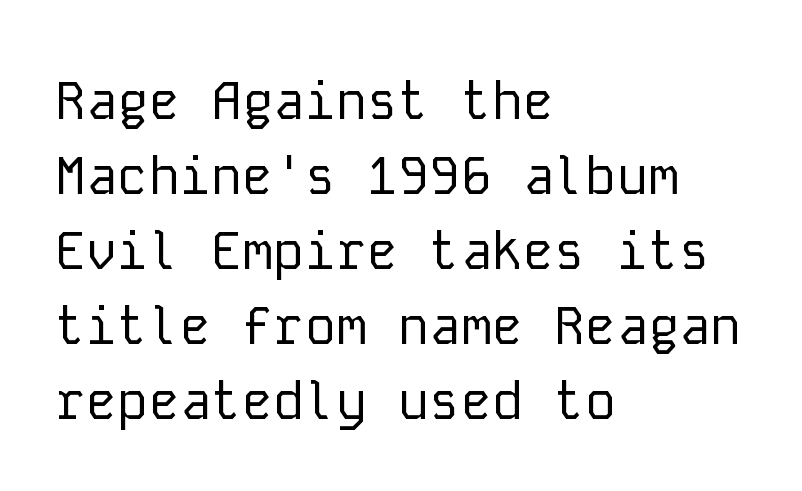
Q: Is the text bold? A: No.
Q: Is the text italic (slanted)? A: No, it is upright.
Q: Is the typeface a serif or a sans-serif typeface? A: Sans-serif.
Q: Is the text underlined? A: No.
Q: How is the paragraph aligned? A: Left-aligned.
Q: Is the spacing between letters normal or unusually wide? A: Normal.
Q: Is the spacing between lines tight, normal or loose? A: Normal.
Q: Width (condensed, normal, or wide)? A: Normal.
Q: Stroke contrast? A: Low.
Q: x-height? A: Medium.
Q: Monospaced? A: Yes.
